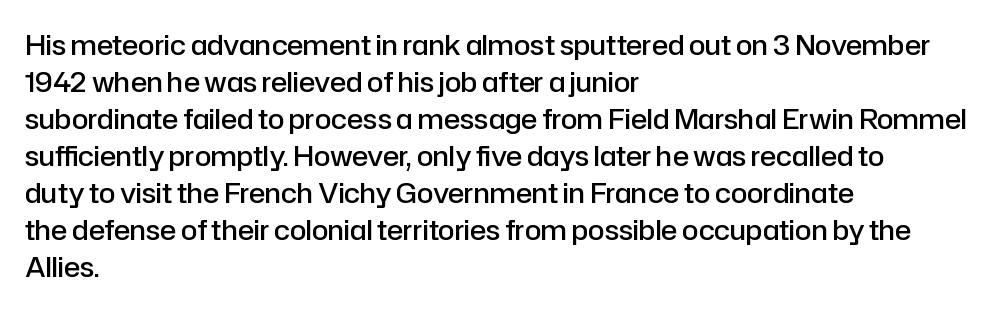
Q: Is the text bold? A: Semi-bold.
Q: Is the text italic (slanted)? A: No, it is upright.
Q: Is the text underlined? A: No.
Q: How is the paragraph aligned? A: Left-aligned.
Q: Is the spacing between letters normal or unusually wide? A: Normal.
Q: Is the spacing between lines tight, normal or loose? A: Normal.
